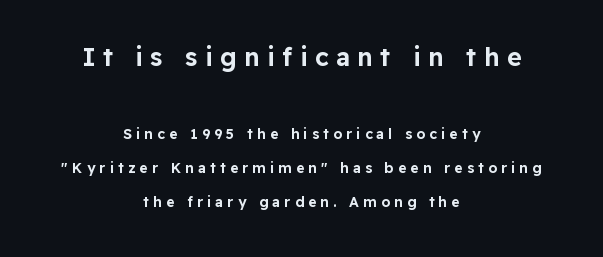
The zone under the glyphs is completely vacant. Casual observation: everything's sitting right in the middle. The specimen reads as upright at a glance. Which chunk is bigger? The first one — the top block dwarfs the bottom. Each word looks stretched out because of the extra space between its letters. These lines stand farther apart than default settings would place them.
